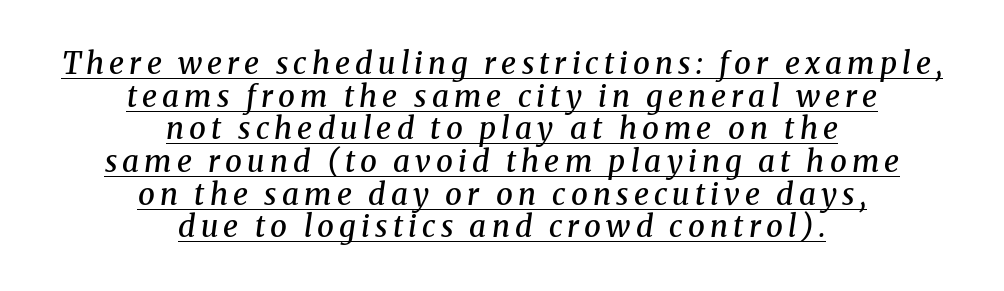
Q: Is the text bold? A: Semi-bold.
Q: Is the text italic (slanted)? A: Yes, it leans right by about 8 degrees.
Q: Is the typeface a serif or a sans-serif typeface? A: Serif.
Q: Is the text underlined? A: Yes.
Q: How is the paragraph aligned? A: Centered.
Q: Is the spacing between lines tight, normal or loose? A: Tight.
Q: Width (condensed, normal, or wide)? A: Normal.
Q: Stroke contrast? A: Medium.
Q: x-height? A: Medium.
Q: Monospaced? A: No.
